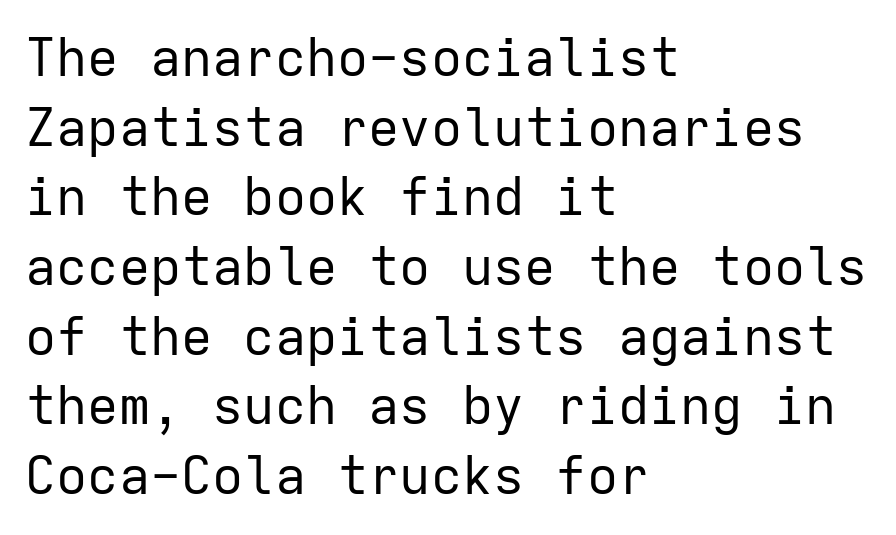
The image shows 52 px regular-weight sans-serif type, upright, monospaced; set left-aligned, normal line spacing (1.34x), normal letter spacing, not underlined; low stroke contrast and a medium x-height.
